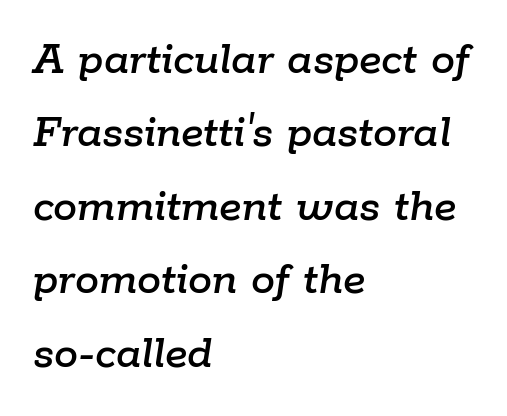
Q: Is the text italic (slanted)? A: Yes, it leans right by about 9 degrees.
Q: Is the text underlined? A: No.
Q: How is the paragraph aligned? A: Left-aligned.
Q: Is the spacing between letters normal or unusually wide? A: Normal.
Q: Is the spacing between lines tight, normal or loose? A: Normal.
Q: Width (condensed, normal, or wide)? A: Normal.
Q: Stroke contrast? A: Low.
Q: x-height? A: Medium.
Q: Monospaced? A: No.
